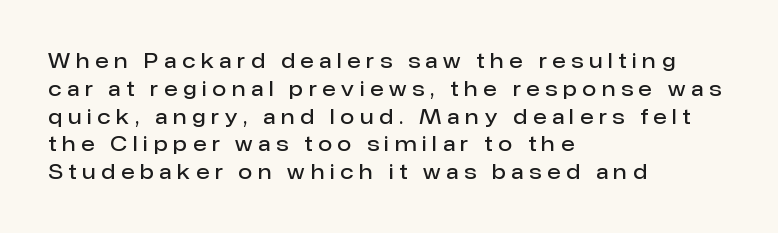
{"italic": "no", "bold": "semi", "underline": "no", "align": "left", "line_spacing": "normal", "line_spacing_ratio": 1.39, "letter_spacing": "wide", "letter_spacing_em": 0.29, "glyph_px": 20}
